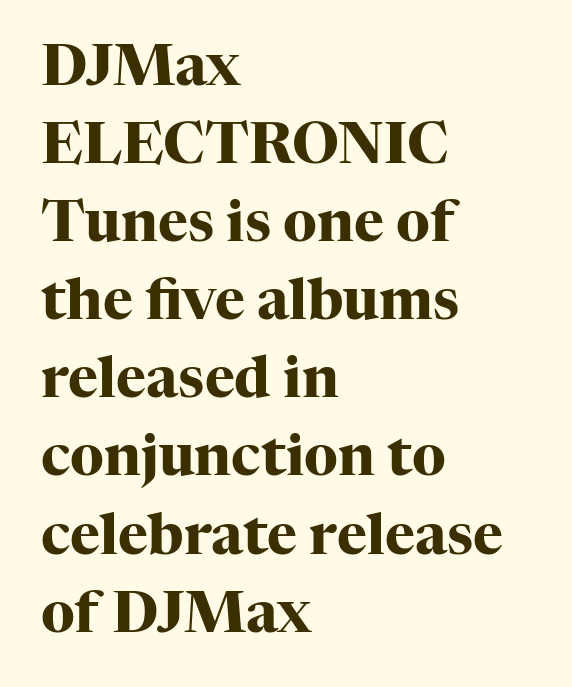
Q: Is the text bold? A: Yes.
Q: Is the text italic (slanted)? A: No, it is upright.
Q: Is the typeface a serif or a sans-serif typeface? A: Serif.
Q: Is the text underlined? A: No.
Q: How is the paragraph aligned? A: Left-aligned.
Q: Is the spacing between letters normal or unusually wide? A: Normal.
Q: Is the spacing between lines tight, normal or loose? A: Normal.
Q: Width (condensed, normal, or wide)? A: Normal.
Q: Stroke contrast? A: High.
Q: x-height? A: Medium.
Q: Monospaced? A: No.
